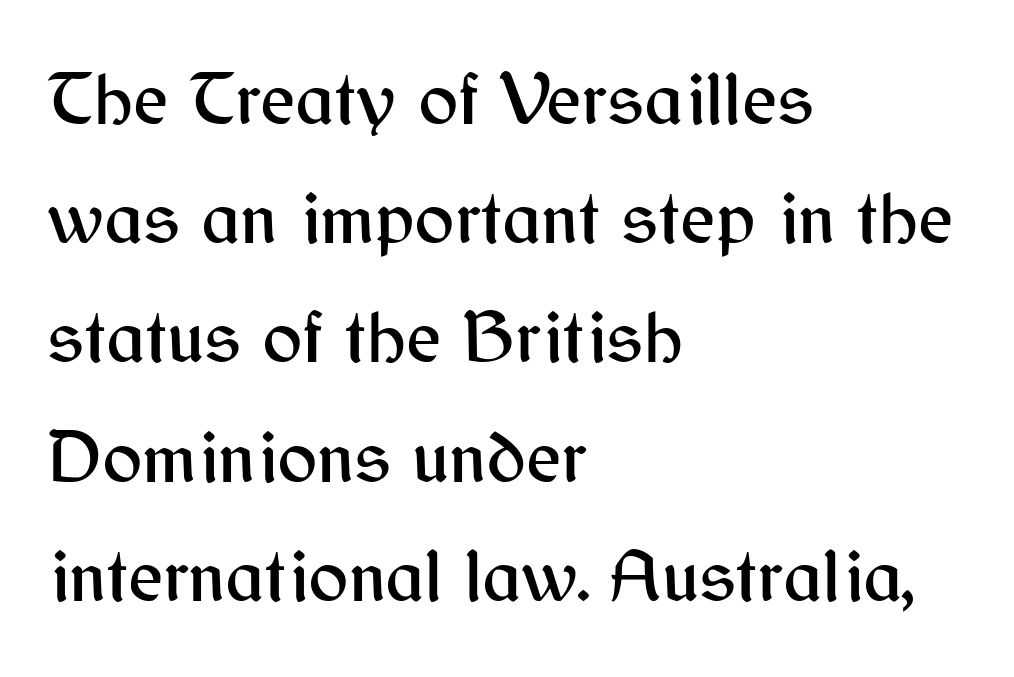
The image shows 75 px sans-serif type, upright; set left-aligned, normal line spacing (1.59x), normal letter spacing, not underlined; medium stroke contrast and a medium x-height.
